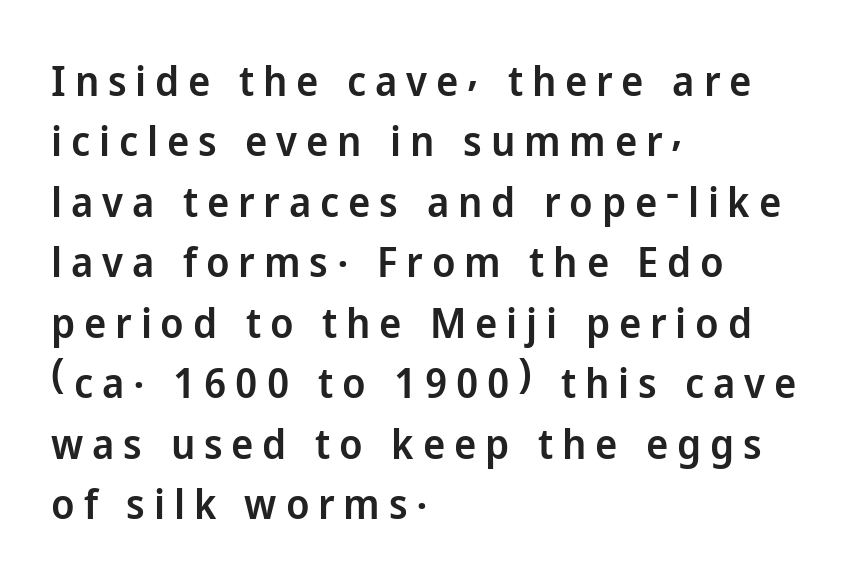
The image shows 42 px semibold sans-serif type, upright; set left-aligned, normal line spacing (1.44x), unusually wide letter spacing (+0.21 em), not underlined; low stroke contrast and a medium x-height.
